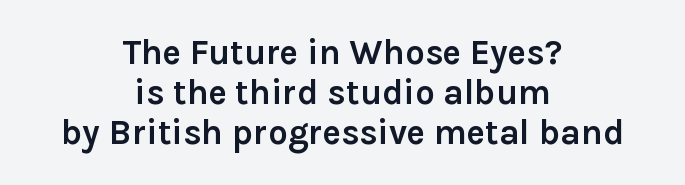
{"serif": "no", "italic": "no", "bold": "yes", "weight": "semibold", "width": "normal", "x_height": "medium", "monospaced": "no", "underline": "no", "align": "center", "line_spacing": "tight", "line_spacing_ratio": 1.15, "letter_spacing": "normal", "letter_spacing_em": 0.0, "glyph_px": 35}
